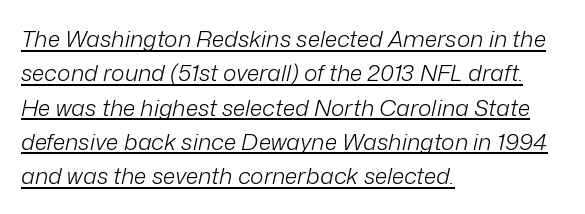
Q: Is the text bold? A: No.
Q: Is the text italic (slanted)? A: Yes, it leans right by about 12 degrees.
Q: Is the text underlined? A: Yes.
Q: How is the paragraph aligned? A: Left-aligned.
Q: Is the spacing between letters normal or unusually wide? A: Normal.
Q: Is the spacing between lines tight, normal or loose? A: Normal.
